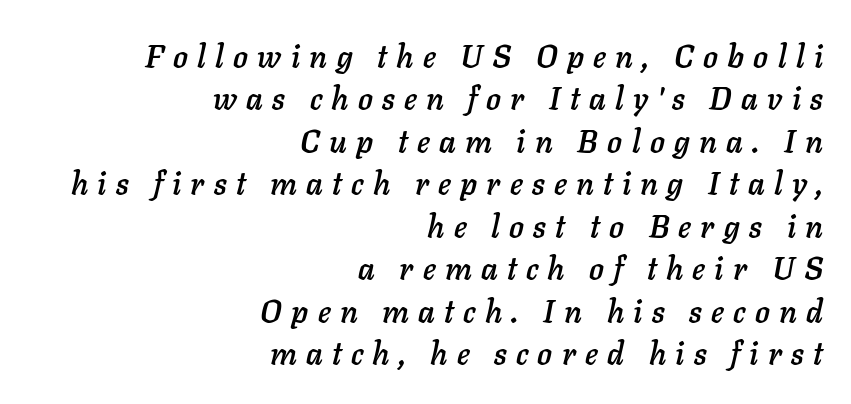
Q: Is the text italic (slanted)? A: Yes, it leans right by about 11 degrees.
Q: Is the text underlined? A: No.
Q: How is the paragraph aligned? A: Right-aligned.
Q: Is the spacing between letters normal or unusually wide? A: Unusually wide.
Q: Is the spacing between lines tight, normal or loose? A: Normal.
Q: Width (condensed, normal, or wide)? A: Normal.
Q: Stroke contrast? A: Low.
Q: x-height? A: Medium.
Q: Monospaced? A: No.
